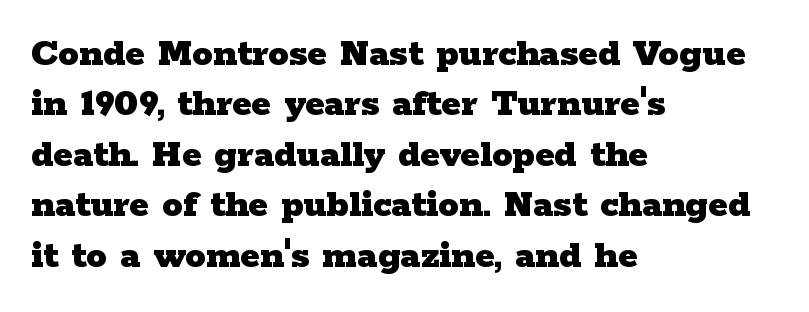
Only glyphs here, with clear space below each row. Horizontally, the lines are justified to the leading edge only. No italicization has been applied; the sample stays upright. Bold? Absolutely — the strokes are thick and heavy. Type style note: has serifs.
